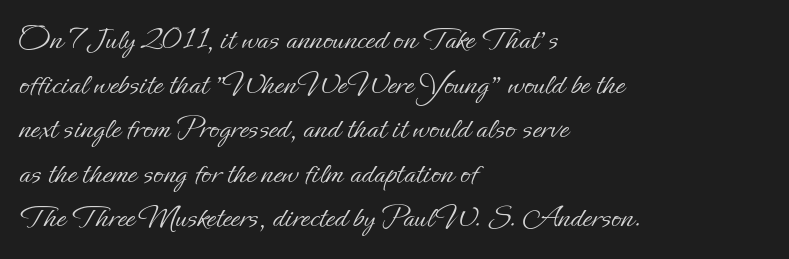
The image shows 33 px light type; set left-aligned, normal line spacing (1.35x), normal letter spacing, not underlined; low stroke contrast and a small x-height.
